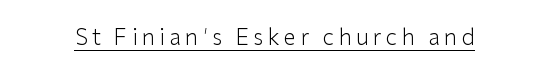
The image shows 22 px text type, upright; set unusually wide letter spacing (+0.2 em), underlined.
